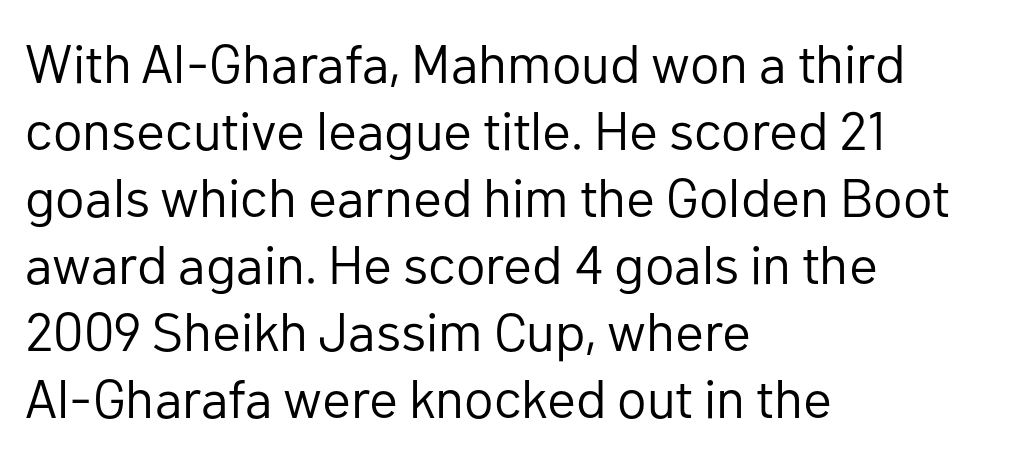
{"serif": "no", "italic": "no", "bold": "no", "weight": "regular", "width": "normal", "stroke_contrast": "low", "x_height": "medium", "monospaced": "no", "underline": "no", "align": "left", "line_spacing_ratio": 1.24, "letter_spacing": "normal", "letter_spacing_em": 0.0, "glyph_px": 54}
